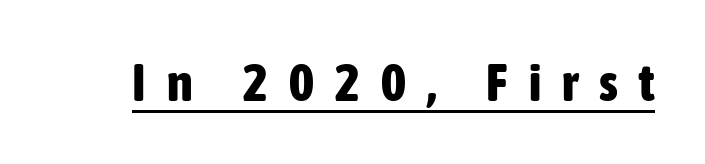
No feet cap the strokes, marking this as sans-serif type. Honestly, the underline is the first thing you notice here. These words are printed bold, with thick strokes throughout. This is the regular roman posture of the typeface. Note the varied advance widths — an 'i' is clearly narrower than an 'm'.
